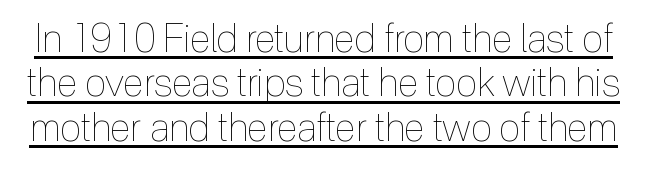
Q: Is the text bold? A: No.
Q: Is the text italic (slanted)? A: No, it is upright.
Q: Is the text underlined? A: Yes.
Q: Is the spacing between letters normal or unusually wide? A: Normal.
Q: Is the spacing between lines tight, normal or loose? A: Tight.
Q: Width (condensed, normal, or wide)? A: Condensed.
Q: x-height? A: Medium.
Q: Monospaced? A: No.
